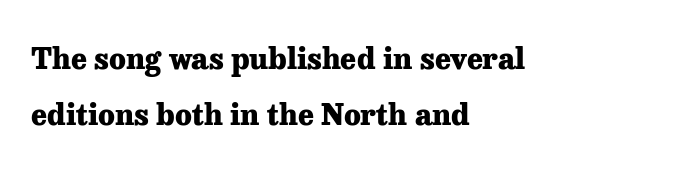
Q: Is the text bold? A: Yes.
Q: Is the text italic (slanted)? A: No, it is upright.
Q: Is the typeface a serif or a sans-serif typeface? A: Serif.
Q: Is the text underlined? A: No.
Q: How is the paragraph aligned? A: Left-aligned.
Q: Is the spacing between letters normal or unusually wide? A: Normal.
Q: Width (condensed, normal, or wide)? A: Normal.
Q: Stroke contrast? A: Low.
Q: x-height? A: Medium.
Q: Monospaced? A: No.
